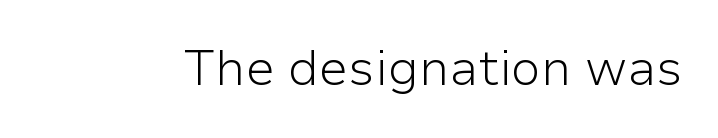
{"serif": "no", "italic": "no", "bold": "no", "weight": "light", "width": "normal", "stroke_contrast": "low", "x_height": "medium", "monospaced": "no", "underline": "no", "letter_spacing": "normal", "letter_spacing_em": 0.0, "glyph_px": 49}
